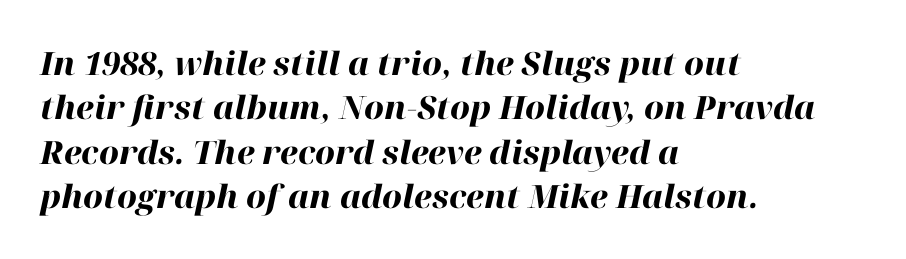
The image shows 32 px heavy type, italic (leaning right); set left-aligned, normal line spacing (1.39x), normal letter spacing, not underlined; high stroke contrast and a medium x-height.
